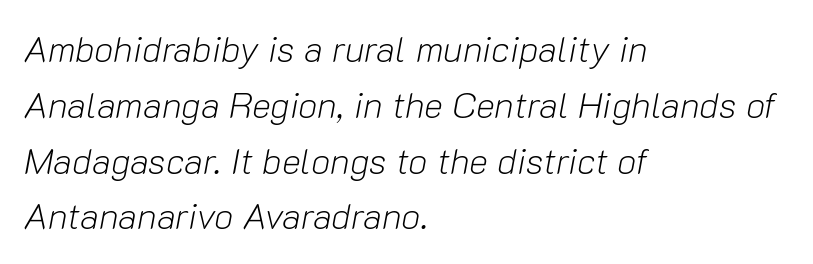
Q: Is the text bold? A: No.
Q: Is the text italic (slanted)? A: Yes, it leans right by about 10 degrees.
Q: Is the text underlined? A: No.
Q: How is the paragraph aligned? A: Left-aligned.
Q: Is the spacing between letters normal or unusually wide? A: Normal.
Q: Is the spacing between lines tight, normal or loose? A: Normal.
Q: Width (condensed, normal, or wide)? A: Normal.
Q: Stroke contrast? A: Low.
Q: x-height? A: Medium.
Q: Monospaced? A: No.
